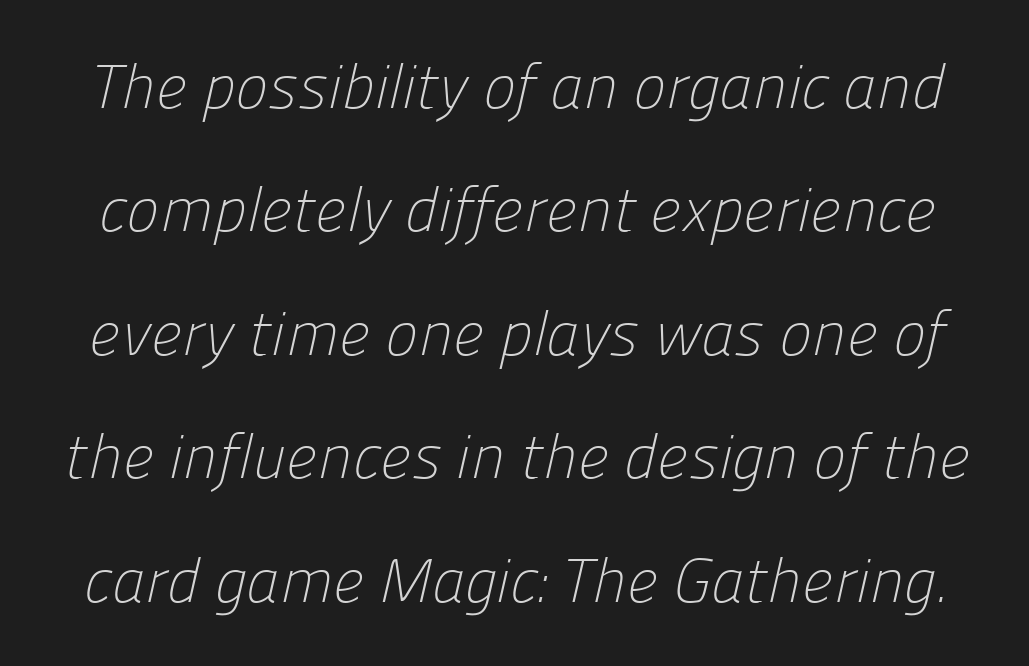
{"serif": "no", "bold": "no", "weight": "light", "width": "normal", "stroke_contrast": "low", "x_height": "medium", "monospaced": "no", "underline": "no", "line_spacing": "loose", "line_spacing_ratio": 1.99, "letter_spacing": "normal", "letter_spacing_em": 0.0, "glyph_px": 62}
